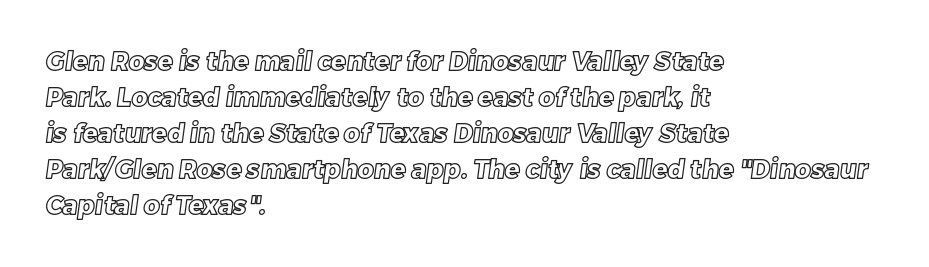
The image shows 25 px text type; set left-aligned, normal line spacing (1.44x), normal letter spacing, not underlined.
